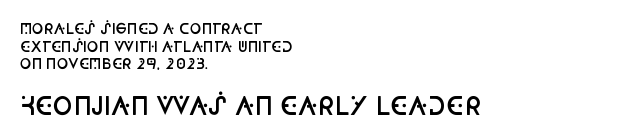
Q: Is the text bold? A: Semi-bold.
Q: Is the text italic (slanted)? A: No, it is upright.
Q: Is the text underlined? A: No.
Q: How is the paragraph aligned? A: Left-aligned.
Q: Is the spacing between letters normal or unusually wide? A: Normal.
Q: Is the spacing between lines tight, normal or loose? A: Normal.
Q: Which block of text is set in a larger size, the first (top) or the second (bottom)? A: The second (bottom) one.
